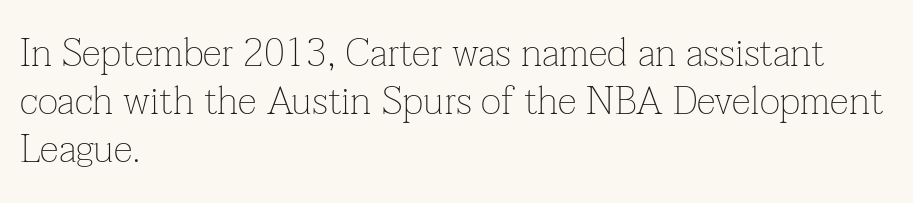
The image shows 39 px thin serif type, upright; set left-aligned, line spacing 1.23x, normal letter spacing, not underlined; low stroke contrast and a medium x-height.
